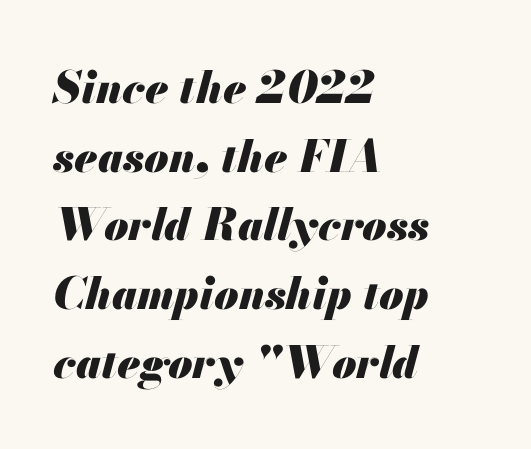
The foot of each line stays bare and open. Summary of weight: heavy, a full bold. Where is the straight margin? On the left. Students, observe: this is what conventionally led text looks like. The rendering applies a slant to the glyphs.
